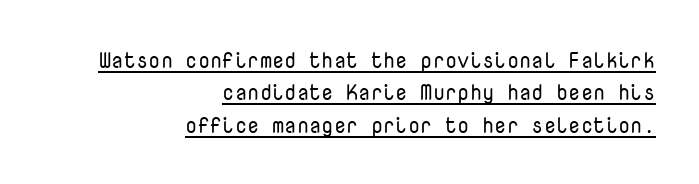
The image shows 22 px text type, upright; set right-aligned, normal line spacing (1.47x), normal letter spacing, underlined.
